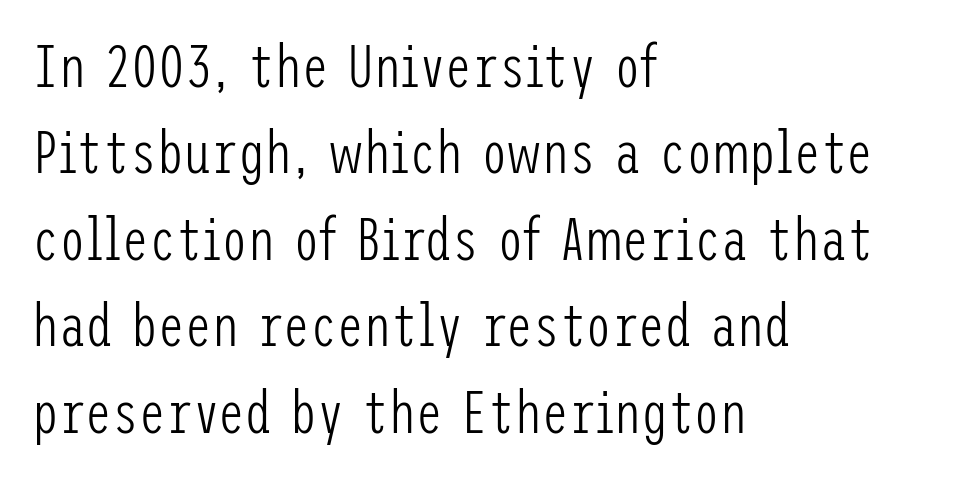
Q: Is the text bold? A: No.
Q: Is the text italic (slanted)? A: No, it is upright.
Q: Is the typeface a serif or a sans-serif typeface? A: Sans-serif.
Q: Is the text underlined? A: No.
Q: How is the paragraph aligned? A: Left-aligned.
Q: Is the spacing between letters normal or unusually wide? A: Normal.
Q: Is the spacing between lines tight, normal or loose? A: Normal.
Q: Width (condensed, normal, or wide)? A: Condensed.
Q: Stroke contrast? A: Low.
Q: x-height? A: Medium.
